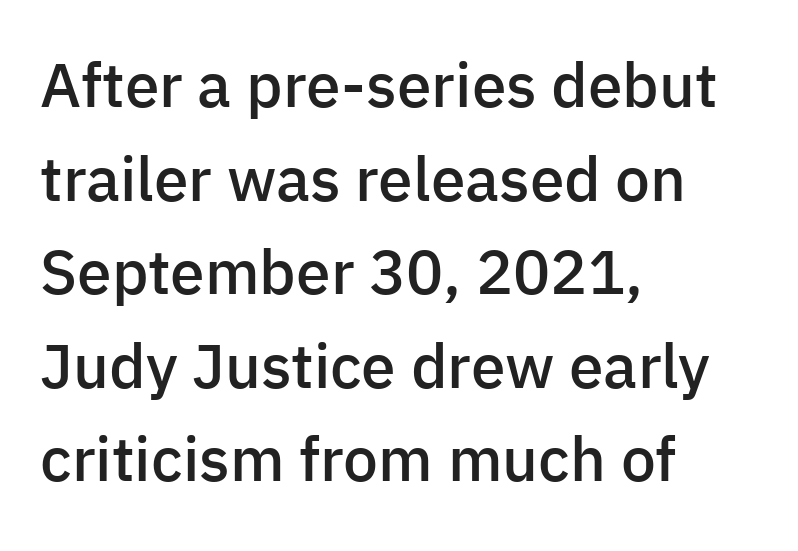
The designer went with a sans here, leaving each stem footless. Spacing between characters is what you'd get straight out of the box. Regular leading. The words here are not underlined.
